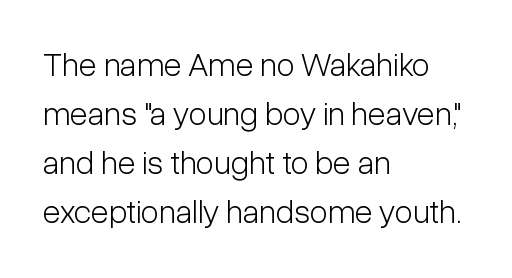
The image shows 33 px light, condensed sans-serif type, upright; set left-aligned, normal line spacing (1.48x), normal letter spacing, not underlined; low stroke contrast and a medium x-height.
